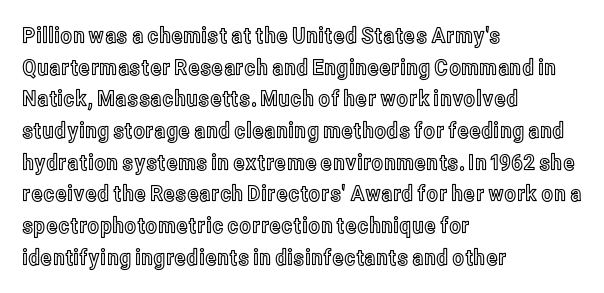
Ordinary non-slanted type is in use. Letter spacing: default. This sample is left-justified, so line endings fall wherever the words run out. Underline: absent. Successive baselines arrive at the customary interval.
